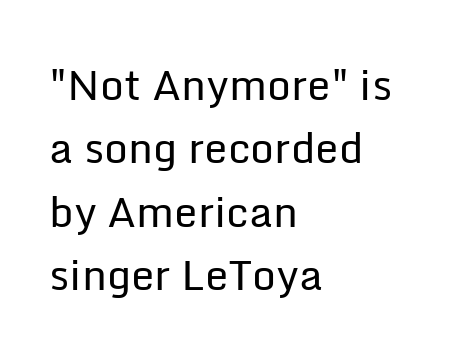
Do the characters align in a grid? No, the font is proportional. This reads as an unemphasized weight, regular at the heaviest. Reading down the block, your eye returns to a fixed left position each line. Characters remain perfectly vertical along every line.
